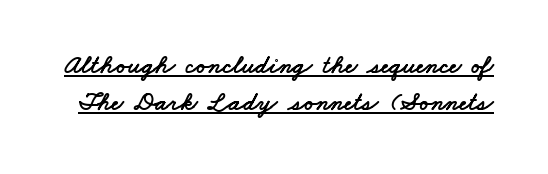
{"underline": "yes", "line_spacing": "normal", "line_spacing_ratio": 1.42, "letter_spacing": "normal", "letter_spacing_em": 0.0, "glyph_px": 26}
